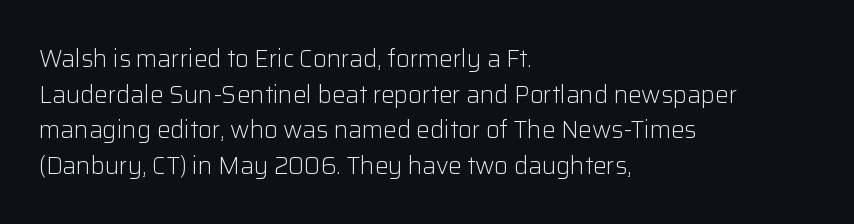
Q: Is the text bold? A: No.
Q: Is the text italic (slanted)? A: No, it is upright.
Q: Is the text underlined? A: No.
Q: How is the paragraph aligned? A: Left-aligned.
Q: Is the spacing between letters normal or unusually wide? A: Normal.
Q: Is the spacing between lines tight, normal or loose? A: Normal.
